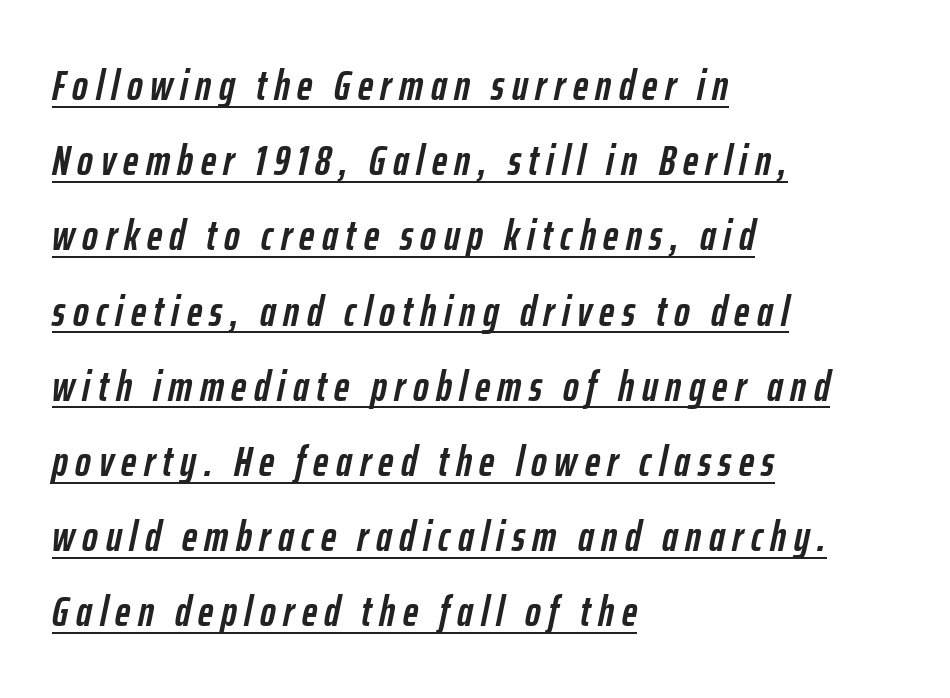
{"italic": "yes", "lean": "right", "slant_degrees": 12, "bold": "yes", "weight": "semibold", "width": "condensed", "stroke_contrast": "low", "x_height": "medium", "monospaced": "no", "underline": "yes", "align": "left", "line_spacing_ratio": 1.79, "glyph_px": 42}
